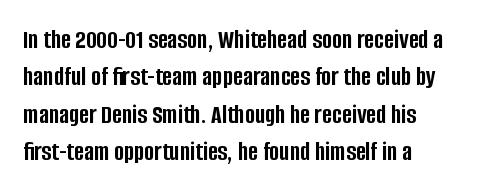
It's the straight-up-and-down kind of type. The lines are quadded left. Letter spacing: default. Rule under the text: the space is simply empty. The space between consecutive lines is moderate. Notice how thick the strokes are: this is what a full bold looks like.
